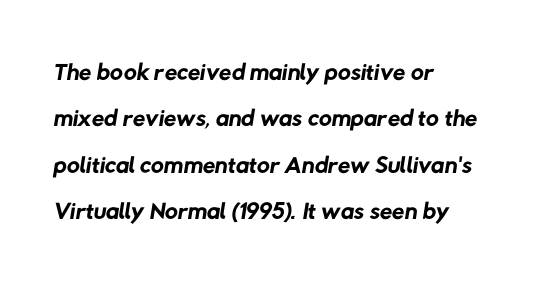
The image shows 36 px regular-weight sans-serif type; set left-aligned, normal line spacing (1.29x), normal letter spacing, not underlined; low stroke contrast and a medium x-height.
